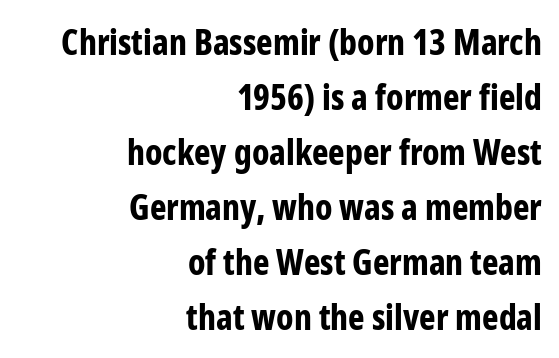
The image shows 35 px bold, condensed sans-serif type, upright; set right-aligned, normal line spacing (1.57x), normal letter spacing, not underlined; low stroke contrast and a medium x-height.
